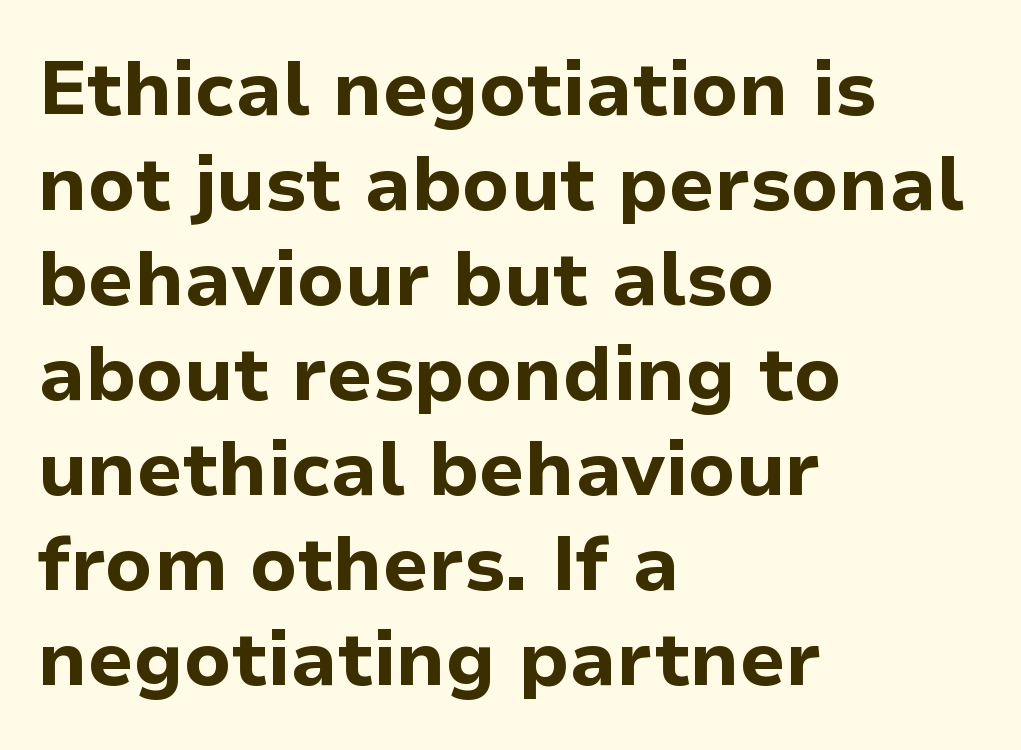
The image shows 76 px bold sans-serif type, upright; set left-aligned, normal line spacing (1.25x), normal letter spacing, not underlined; low stroke contrast and a medium x-height.
